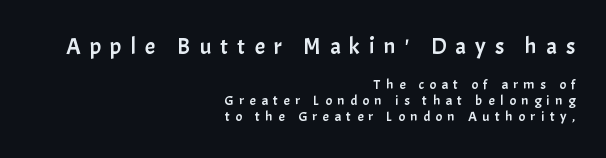
The image shows 23 px text type, upright; set right-aligned, tight line spacing (1.13x), unusually wide letter spacing (+0.39 em), not underlined; the first (top) block is 1.64x larger.
